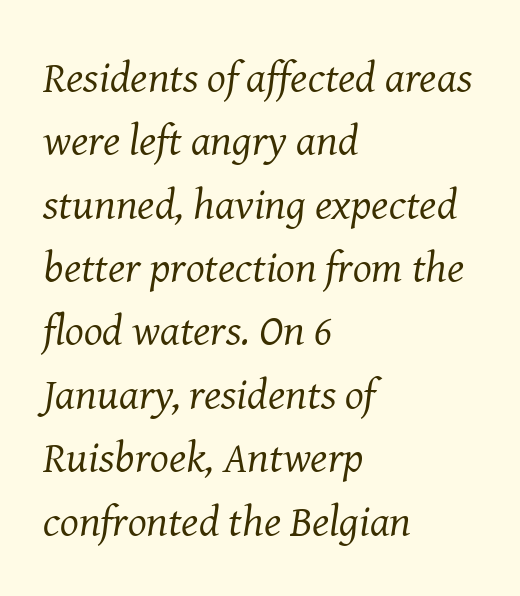
{"serif": "yes", "italic": "yes", "lean": "right", "slant_degrees": 8, "bold": "no", "weight": "regular", "width": "normal", "stroke_contrast": "medium", "x_height": "medium", "monospaced": "no", "underline": "no", "align": "left", "line_spacing": "normal", "line_spacing_ratio": 1.44, "letter_spacing": "normal", "letter_spacing_em": 0.0, "glyph_px": 44}
